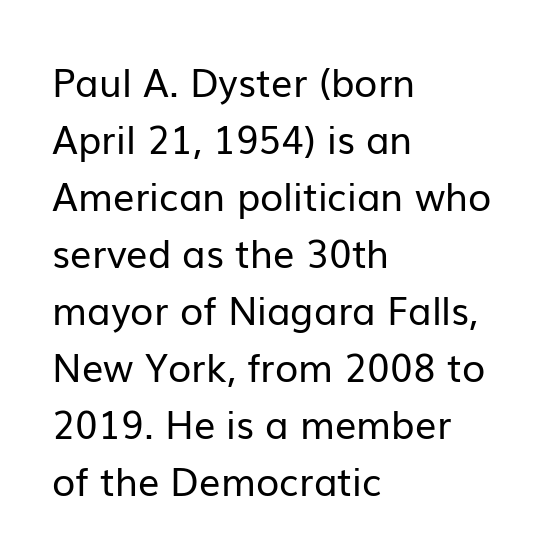
Q: Is the text bold? A: No.
Q: Is the text italic (slanted)? A: No, it is upright.
Q: Is the typeface a serif or a sans-serif typeface? A: Sans-serif.
Q: Is the text underlined? A: No.
Q: How is the paragraph aligned? A: Left-aligned.
Q: Is the spacing between letters normal or unusually wide? A: Normal.
Q: Is the spacing between lines tight, normal or loose? A: Normal.
Q: Width (condensed, normal, or wide)? A: Normal.
Q: Stroke contrast? A: Low.
Q: x-height? A: Medium.
Q: Monospaced? A: No.
